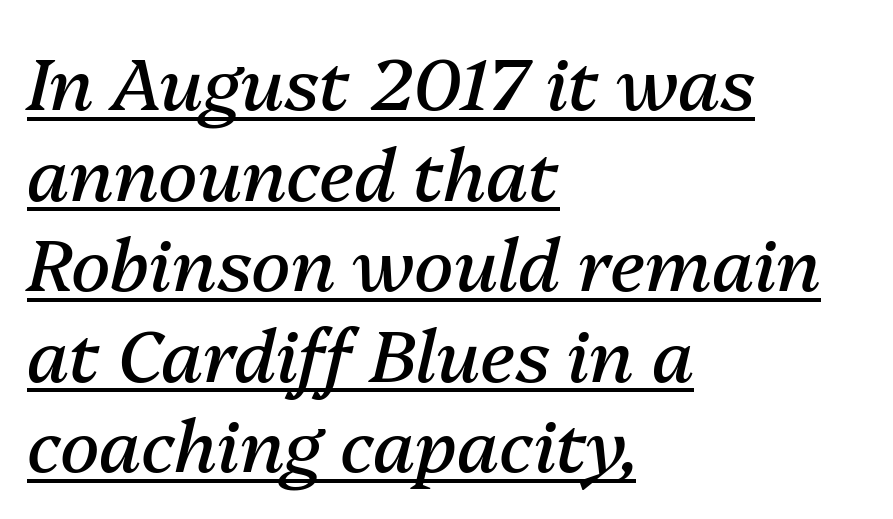
{"italic": "yes", "lean": "right", "slant_degrees": 13, "bold": "no", "weight": "regular", "width": "normal", "stroke_contrast": "medium", "x_height": "medium", "monospaced": "no", "underline": "yes", "align": "left", "line_spacing_ratio": 1.24, "letter_spacing": "normal", "letter_spacing_em": 0.0, "glyph_px": 73}
